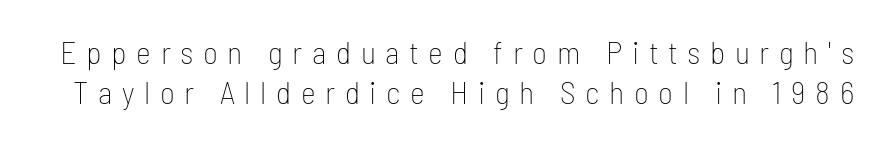
The image shows 32 px thin, condensed sans-serif type, upright; set line spacing 1.24x, unusually wide letter spacing (+0.3 em), not underlined; low stroke contrast and a medium x-height.
